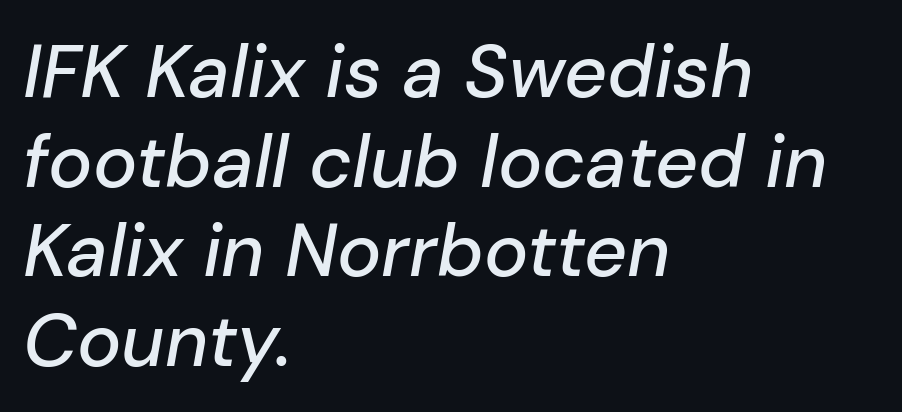
The image shows 74 px text type, italic (leaning right); set left-aligned, line spacing 1.21x, normal letter spacing, not underlined; low stroke contrast and a medium x-height.
